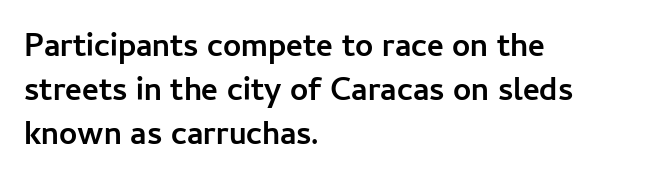
{"serif": "no", "italic": "no", "bold": "yes", "weight": "semibold", "width": "normal", "stroke_contrast": "low", "x_height": "medium", "monospaced": "no", "underline": "no", "align": "left", "line_spacing": "normal", "line_spacing_ratio": 1.38, "letter_spacing": "normal", "letter_spacing_em": 0.0, "glyph_px": 32}
